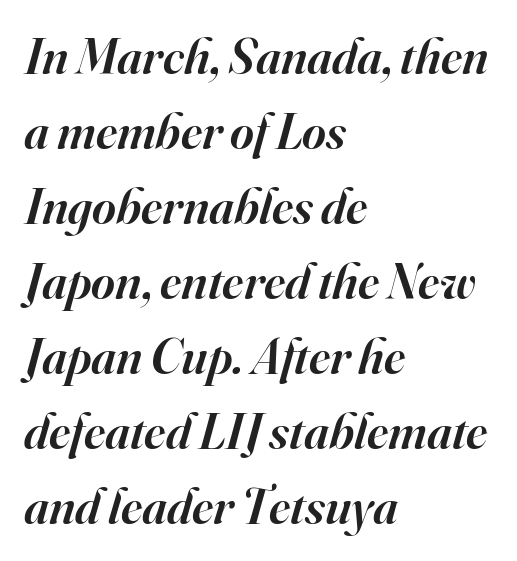
The image shows 51 px semibold serif type, italic (leaning right); set left-aligned, normal line spacing (1.47x), normal letter spacing, not underlined; high stroke contrast and a small x-height.
